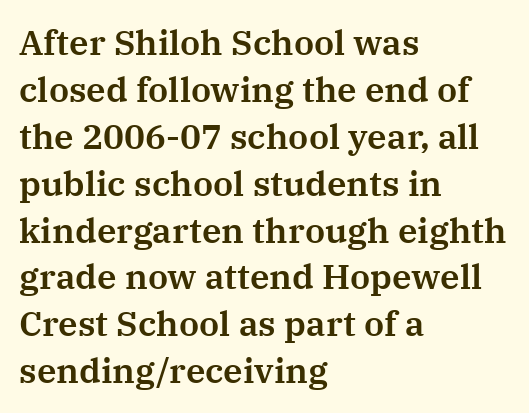
The image shows 35 px serif type, upright; set left-aligned, normal line spacing (1.34x), normal letter spacing, not underlined; medium stroke contrast and a medium x-height.
